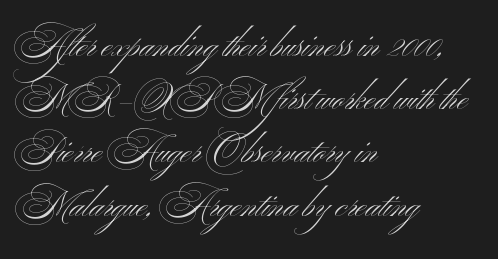
Q: Is the text bold? A: No.
Q: Is the text italic (slanted)? A: Yes.
Q: Is the typeface a serif or a sans-serif typeface? A: Sans-serif.
Q: Is the text underlined? A: No.
Q: How is the paragraph aligned? A: Left-aligned.
Q: Is the spacing between letters normal or unusually wide? A: Normal.
Q: Is the spacing between lines tight, normal or loose? A: Normal.
Q: Width (condensed, normal, or wide)? A: Wide.
Q: Stroke contrast? A: Medium.
Q: x-height? A: Small.
Q: Monospaced? A: No.
